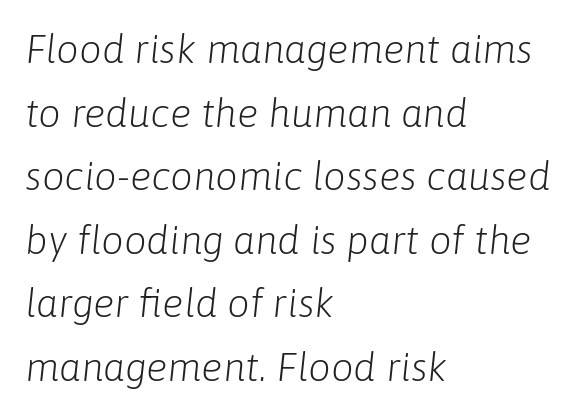
{"italic": "yes", "lean": "right", "slant_degrees": 6, "bold": "no", "weight": "light", "width": "normal", "stroke_contrast": "low", "x_height": "medium", "monospaced": "no", "underline": "no", "align": "left", "line_spacing": "normal", "line_spacing_ratio": 1.59, "letter_spacing": "normal", "letter_spacing_em": 0.0, "glyph_px": 40}
